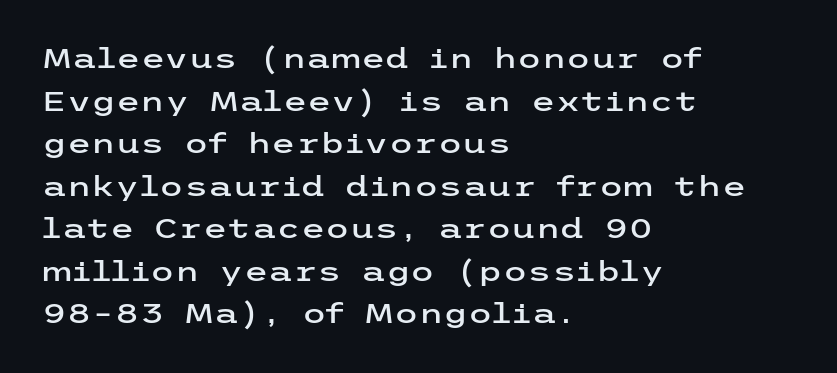
Italic: no, the glyphs are upright roman. The horizontal fit of the characters is conventional and even. Normally led — the rows are evenly, conventionally spaced. Short and long lines alike share a common starting point at left. A typesetter would label this face a sans.
